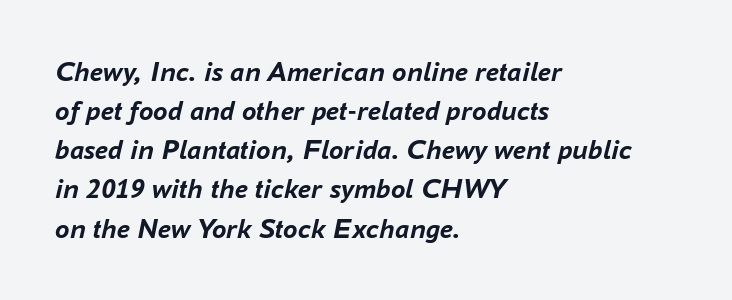
Q: Is the text bold? A: Yes.
Q: Is the text italic (slanted)? A: Yes, it leans right by about 16 degrees.
Q: Is the text underlined? A: No.
Q: How is the paragraph aligned? A: Left-aligned.
Q: Is the spacing between letters normal or unusually wide? A: Normal.
Q: Is the spacing between lines tight, normal or loose? A: Normal.
Q: Width (condensed, normal, or wide)? A: Normal.
Q: Stroke contrast? A: Low.
Q: x-height? A: Medium.
Q: Monospaced? A: No.
